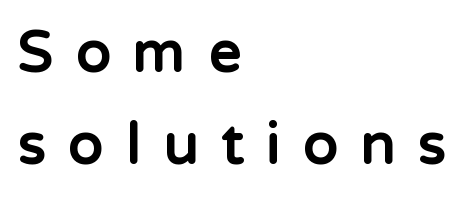
The image shows 57 px bold sans-serif type, upright; set left-aligned, normal line spacing (1.61x), unusually wide letter spacing (+0.4 em), not underlined; low stroke contrast and a medium x-height.
